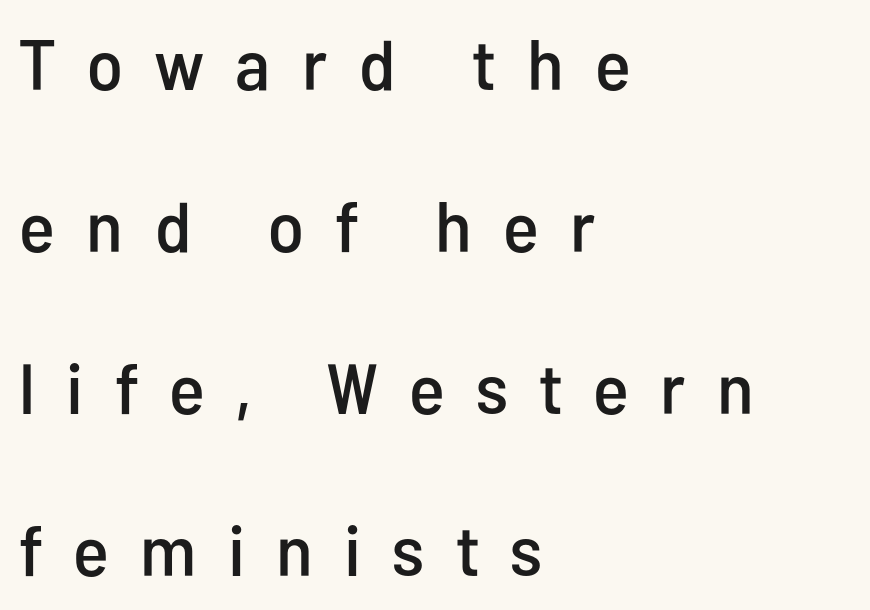
{"serif": "no", "italic": "no", "width": "condensed", "stroke_contrast": "low", "x_height": "medium", "monospaced": "no", "underline": "no", "align": "left", "line_spacing": "loose", "line_spacing_ratio": 2.28, "letter_spacing": "wide", "letter_spacing_em": 0.44, "glyph_px": 71}
